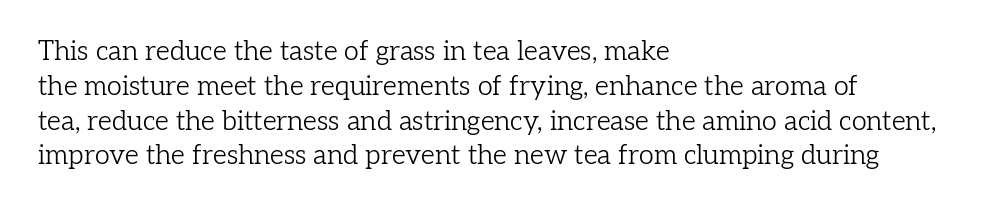
{"italic": "no", "bold": "no", "underline": "no", "align": "left", "line_spacing": "normal", "line_spacing_ratio": 1.29, "letter_spacing": "normal", "letter_spacing_em": 0.0, "glyph_px": 27}
